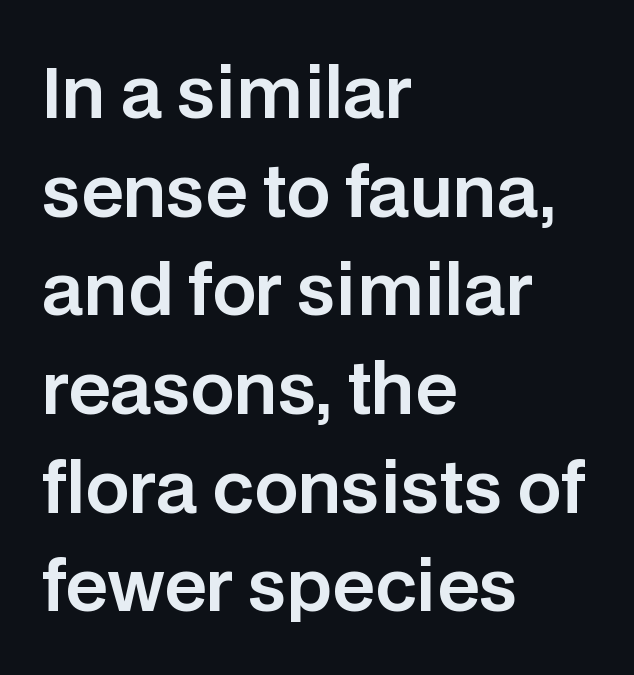
{"serif": "no", "italic": "no", "width": "normal", "stroke_contrast": "low", "x_height": "large", "monospaced": "no", "underline": "no", "align": "left", "line_spacing": "normal", "line_spacing_ratio": 1.43, "letter_spacing": "normal", "letter_spacing_em": 0.0, "glyph_px": 69}
